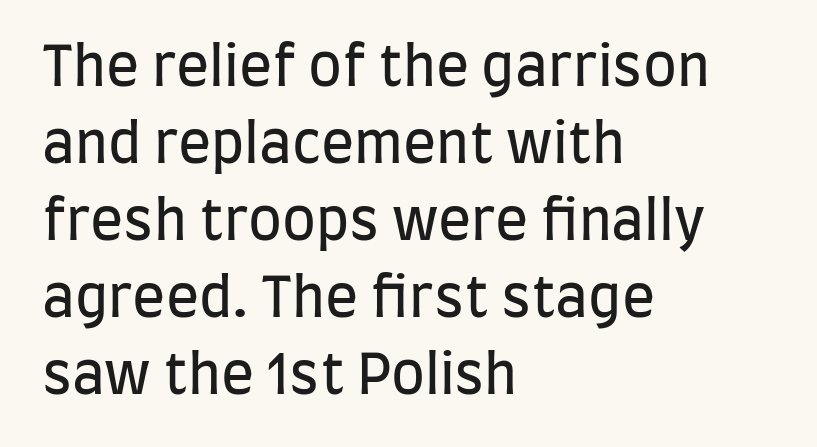
The image shows 55 px regular-weight, condensed sans-serif type, upright; set left-aligned, normal line spacing (1.4x), normal letter spacing, not underlined; low stroke contrast and a large x-height.
